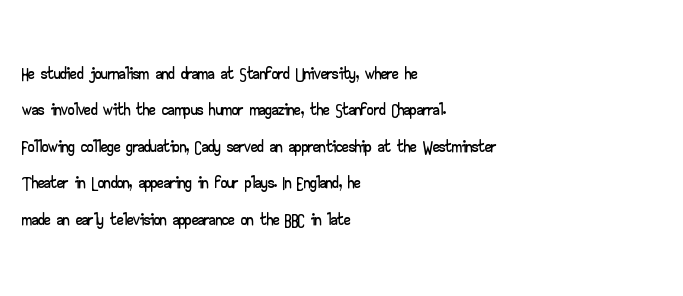
The image shows 26 px text type, upright; set left-aligned, normal line spacing (1.4x), normal letter spacing, not underlined.
